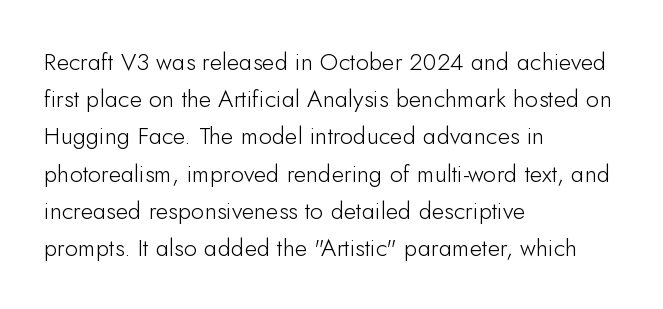
The image shows 24 px text type, upright; set left-aligned, normal line spacing (1.55x), normal letter spacing, not underlined.
